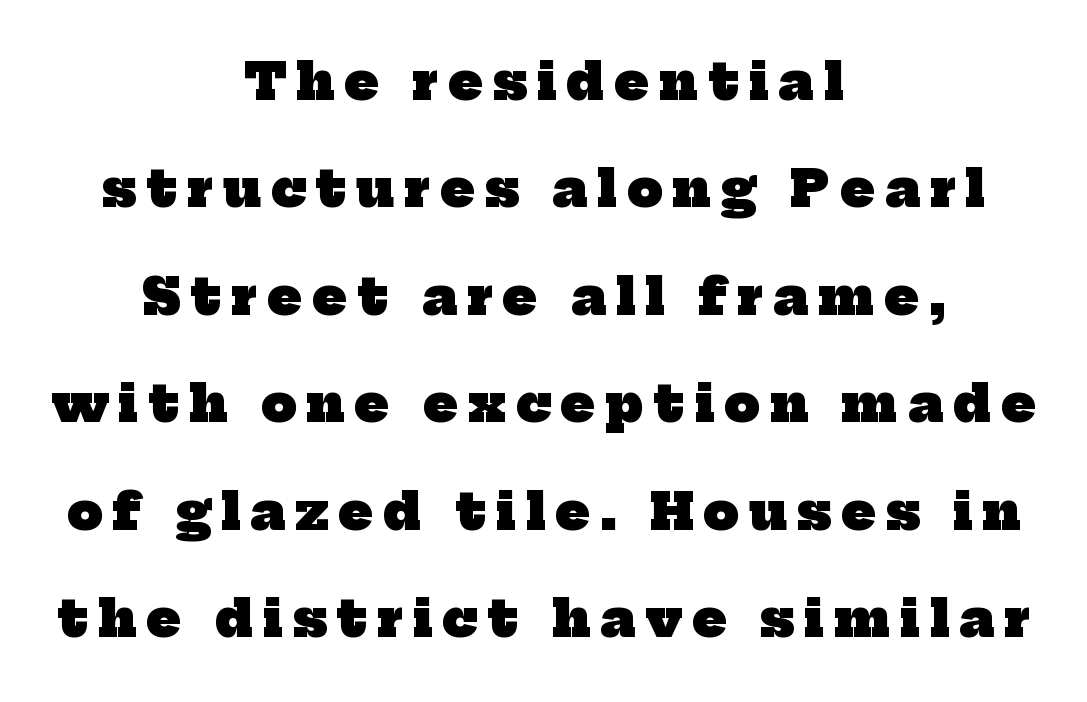
If you folded the block vertically in half, each line would mirror itself in length. A typesetter would call this leading open, well beyond the default. In terms of letterform style, serifs are clearly present. Each row of text sits above clean, open space. Students, note that the glyphs here are deliberately spaced far apart.
